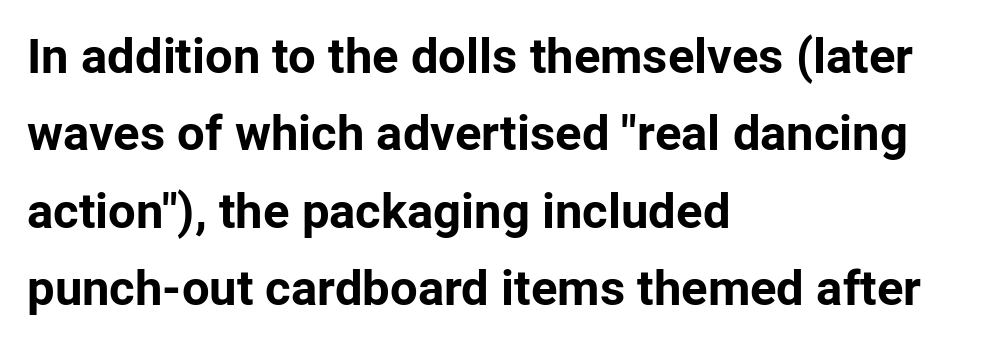
Teacher's note: observe the even left margin — that is flush-left alignment. Here the glyphs are tracked normally, forming tight word shapes. Tall strokes in this sample are plumb rather than angled. On the weight axis this lands at bold, roughly 700. Classification — sans serif. Beneath every word, the page is bare.
